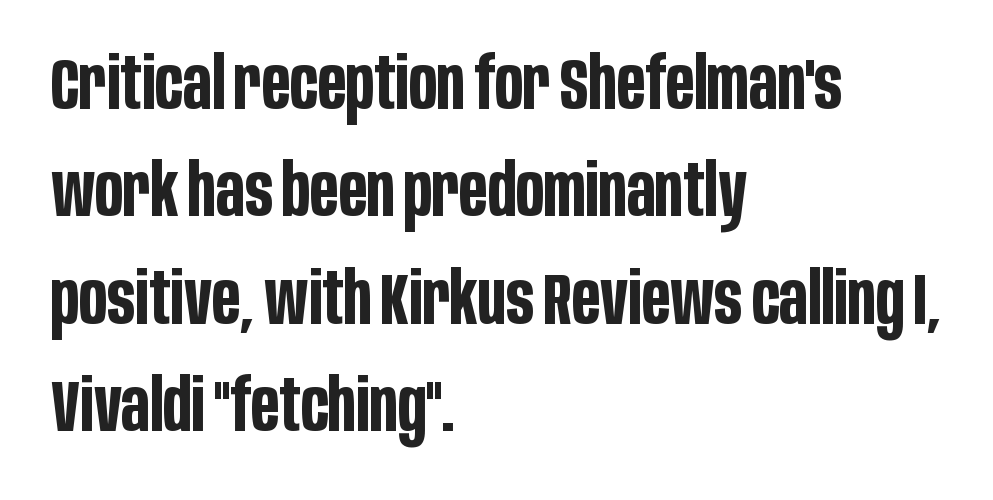
Notice how descenders clear the ascenders below comfortably — that's standard leading. The type sits square on the baseline with zero lean. I'd describe the lettering as bold — thick and assertive. Serif or sans? Sans — the stroke terminals are bare. Is the block centered? No — it sits flush against the left margin.
